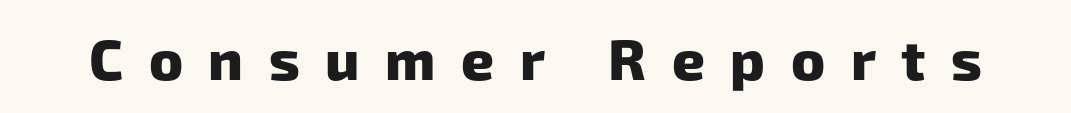
Q: Is the text bold? A: Yes.
Q: Is the typeface a serif or a sans-serif typeface? A: Sans-serif.
Q: Is the text underlined? A: No.
Q: Is the spacing between letters normal or unusually wide? A: Unusually wide.
Q: Width (condensed, normal, or wide)? A: Normal.
Q: Stroke contrast? A: Low.
Q: x-height? A: Medium.
Q: Monospaced? A: No.
